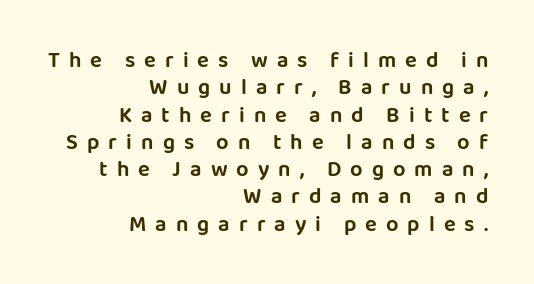
The image shows 22 px text type, upright; set right-aligned, line spacing 1.24x, unusually wide letter spacing (+0.41 em), not underlined.
